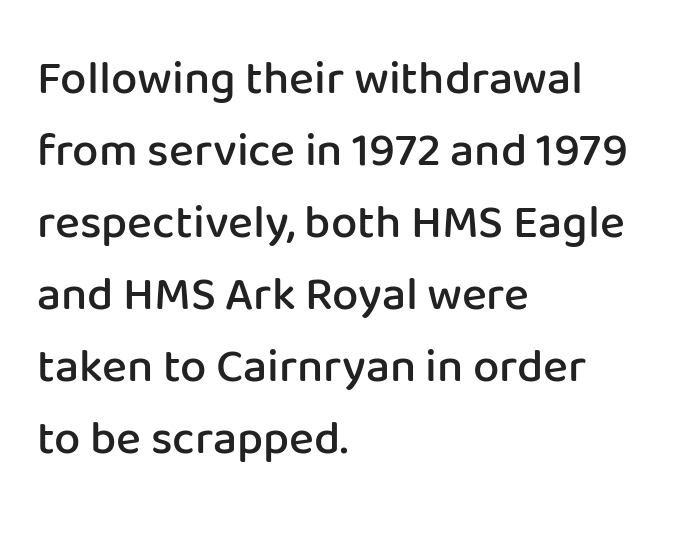
Character widths vary here, with narrow letters taking less room than wide ones. This is sans-serif lettering, the kind often seen on screens and signage. Descender tails drop into unmarked territory. The passage shown stacks its lines at a standard gap.
